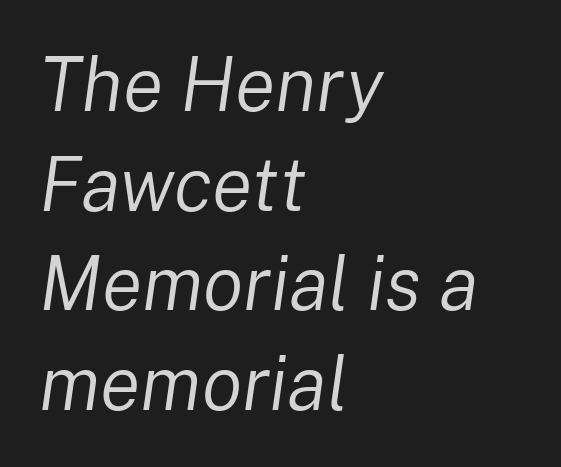
The image shows 75 px regular-weight type, italic (leaning right); set left-aligned, normal line spacing (1.33x), normal letter spacing, not underlined; low stroke contrast and a medium x-height.
